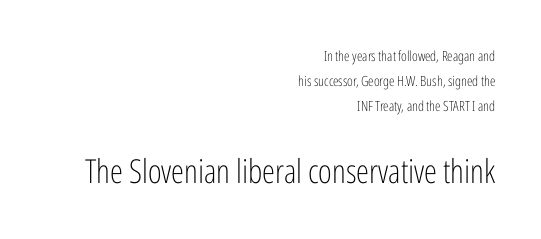
Q: Is the text bold? A: No.
Q: Is the text italic (slanted)? A: No, it is upright.
Q: Is the typeface a serif or a sans-serif typeface? A: Sans-serif.
Q: Is the text underlined? A: No.
Q: How is the paragraph aligned? A: Right-aligned.
Q: Is the spacing between letters normal or unusually wide? A: Normal.
Q: Which block of text is set in a larger size, the first (top) or the second (bottom)? A: The second (bottom) one.
Q: Width (condensed, normal, or wide)? A: Condensed.
Q: Stroke contrast? A: Low.
Q: x-height? A: Medium.
Q: Monospaced? A: No.
